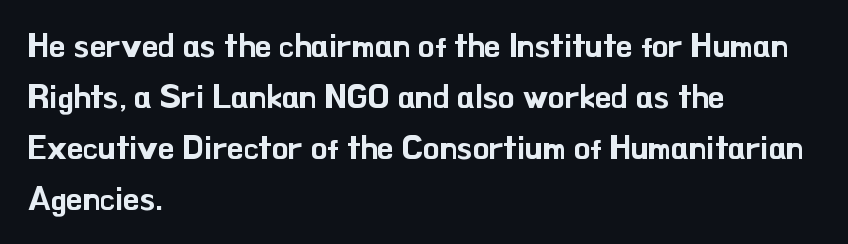
The letters stand straight up with perfectly vertical stems. The block of text has a typical density, with ordinary space between rows. No feet cap the strokes, marking this as sans-serif type. Any mark beneath the type? The region is blank.
